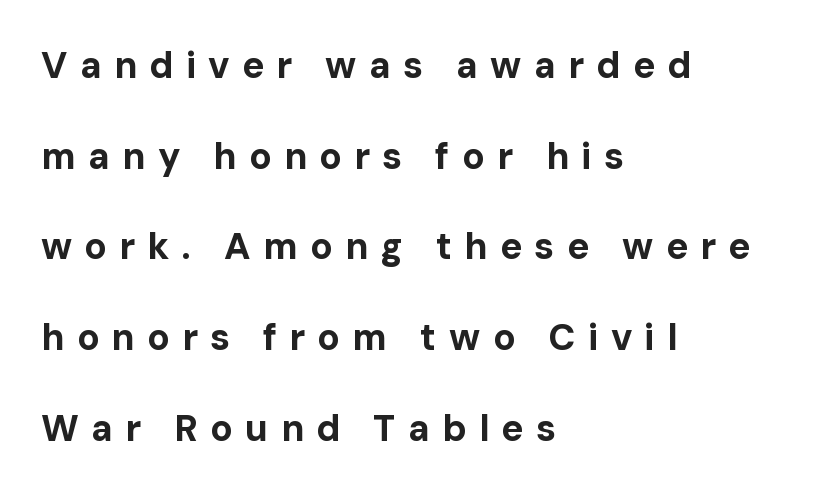
Where is the straight margin? On the left. You could fit nearly another row in the gap between these rows. Think of a printed novel: that variable character pitch is what you see here. Loose tracking; the words dissolve into strings of separated letters. Underline: absent.
